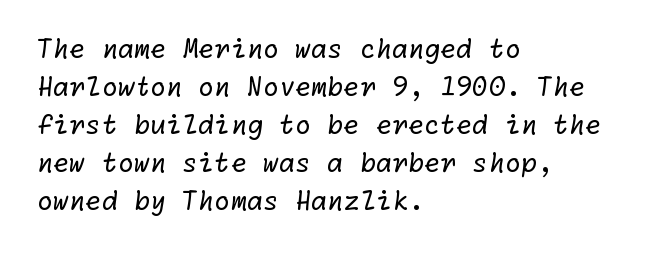
Q: Is the text bold? A: No.
Q: Is the text underlined? A: No.
Q: How is the paragraph aligned? A: Left-aligned.
Q: Is the spacing between letters normal or unusually wide? A: Normal.
Q: Is the spacing between lines tight, normal or loose? A: Normal.
